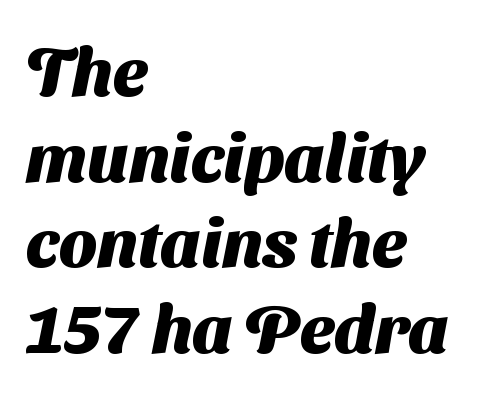
{"serif": "no", "bold": "yes", "weight": "heavy", "width": "normal", "stroke_contrast": "medium", "x_height": "medium", "monospaced": "no", "underline": "no", "align": "left", "line_spacing": "normal", "line_spacing_ratio": 1.26, "letter_spacing": "normal", "letter_spacing_em": 0.0, "glyph_px": 68}
